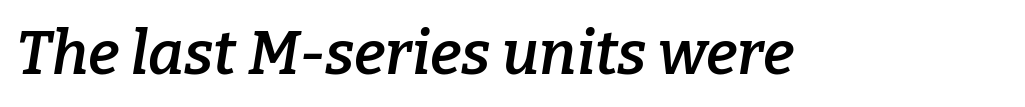
The image shows 61 px semibold serif type, italic (leaning right); set normal letter spacing, not underlined; low stroke contrast and a medium x-height.
